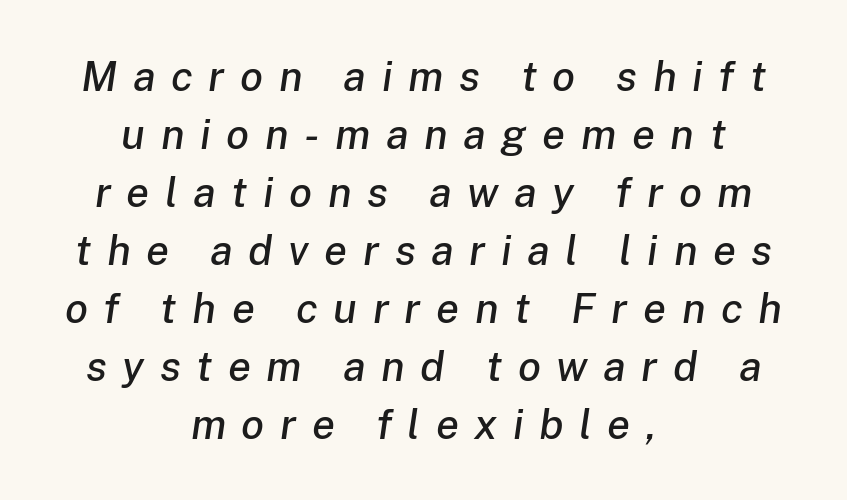
{"italic": "yes", "lean": "right", "slant_degrees": 8, "width": "normal", "stroke_contrast": "low", "x_height": "medium", "monospaced": "no", "underline": "no", "align": "center", "line_spacing": "normal", "line_spacing_ratio": 1.38, "letter_spacing": "wide", "letter_spacing_em": 0.37, "glyph_px": 42}
